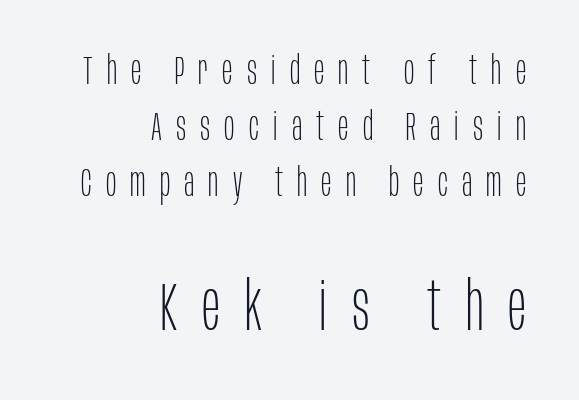
{"serif": "no", "italic": "no", "bold": "no", "weight": "thin", "width": "condensed", "stroke_contrast": "low", "x_height": "large", "monospaced": "no", "underline": "no", "align": "right", "line_spacing": "normal", "line_spacing_ratio": 1.43, "letter_spacing": "wide", "letter_spacing_em": 0.36, "larger_block": "second", "size_ratio": 1.74, "glyph_px": 68}
